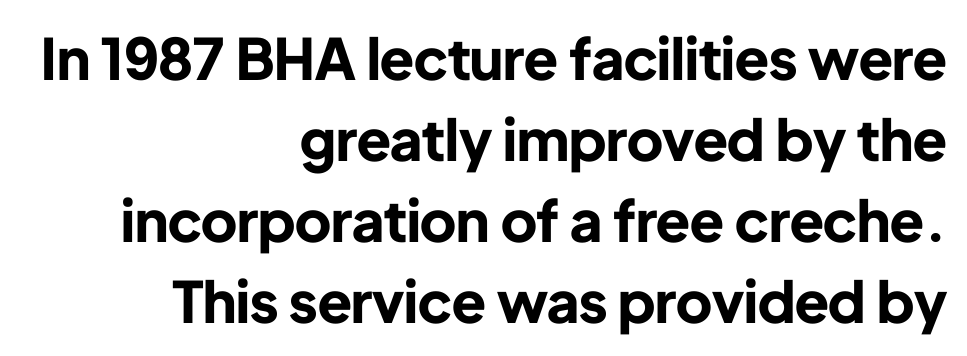
The image shows 57 px bold sans-serif type, upright; set right-aligned, normal line spacing (1.42x), normal letter spacing, not underlined; low stroke contrast and a medium x-height.
